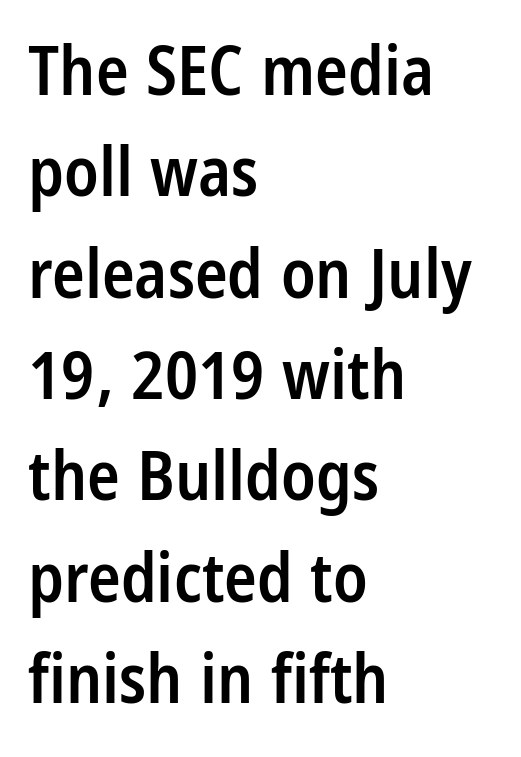
{"serif": "no", "italic": "no", "bold": "semi", "weight": "semibold", "width": "condensed", "stroke_contrast": "low", "x_height": "large", "monospaced": "no", "underline": "no", "align": "left", "line_spacing": "normal", "line_spacing_ratio": 1.49, "letter_spacing": "normal", "letter_spacing_em": 0.0, "glyph_px": 68}
